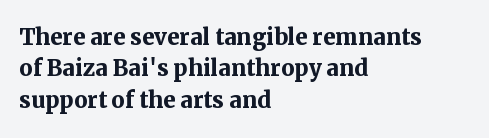
{"serif": "yes", "italic": "no", "bold": "yes", "weight": "semibold", "width": "normal", "stroke_contrast": "medium", "x_height": "medium", "monospaced": "no", "underline": "no", "align": "left", "line_spacing": "tight", "line_spacing_ratio": 1.05, "letter_spacing": "normal", "letter_spacing_em": 0.0, "glyph_px": 30}
